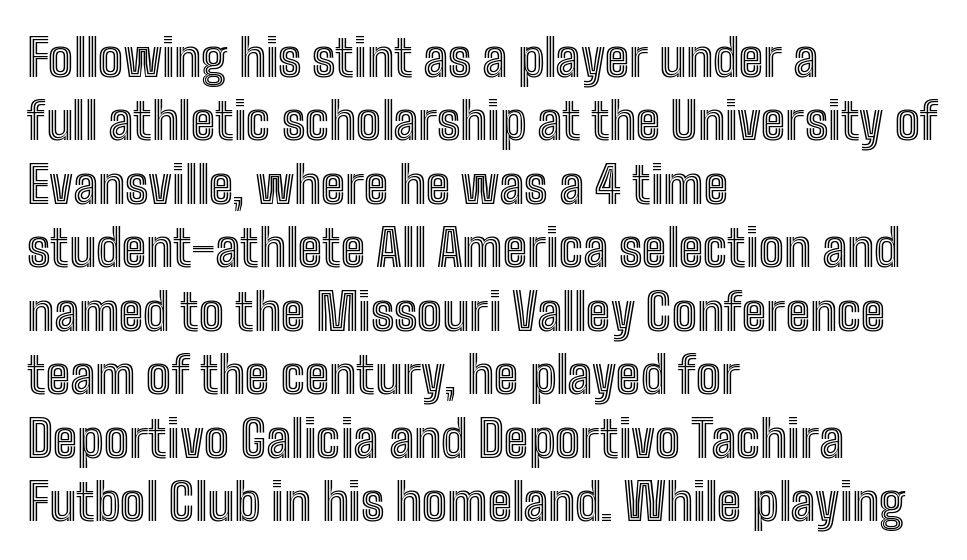
{"italic": "no", "width": "condensed", "x_height": "medium", "monospaced": "no", "underline": "no", "align": "left", "line_spacing": "normal", "line_spacing_ratio": 1.27, "letter_spacing": "normal", "letter_spacing_em": 0.0, "glyph_px": 50}
